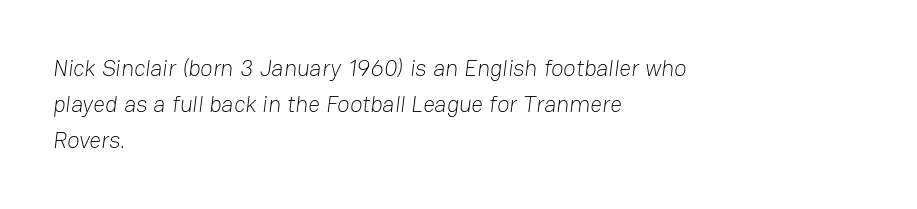
Q: Is the text bold? A: No.
Q: Is the text underlined? A: No.
Q: How is the paragraph aligned? A: Left-aligned.
Q: Is the spacing between letters normal or unusually wide? A: Normal.
Q: Is the spacing between lines tight, normal or loose? A: Normal.
